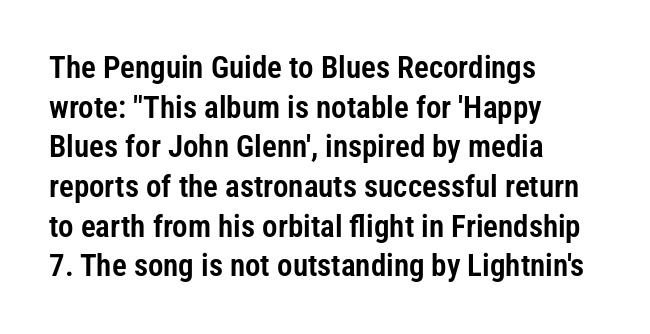
{"serif": "no", "italic": "no", "width": "condensed", "stroke_contrast": "low", "x_height": "medium", "monospaced": "no", "underline": "no", "align": "left", "line_spacing": "normal", "line_spacing_ratio": 1.28, "letter_spacing": "normal", "letter_spacing_em": 0.0, "glyph_px": 31}
